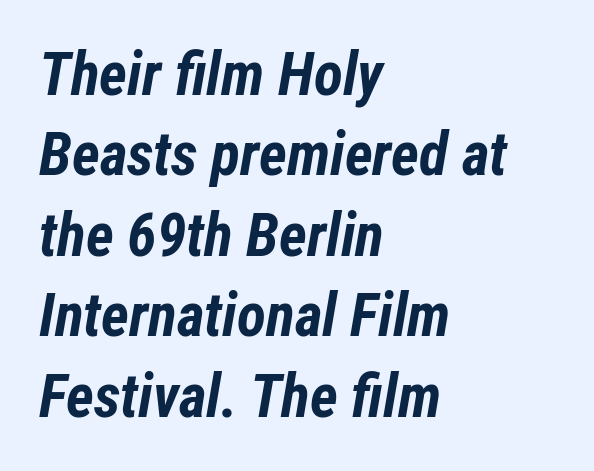
The block of text has a typical density, with ordinary space between rows. The rendering anchors every line to the left-hand side. Looks like regular typesetting: each glyph gets only the width it needs. Check under the words: just untouched page.
